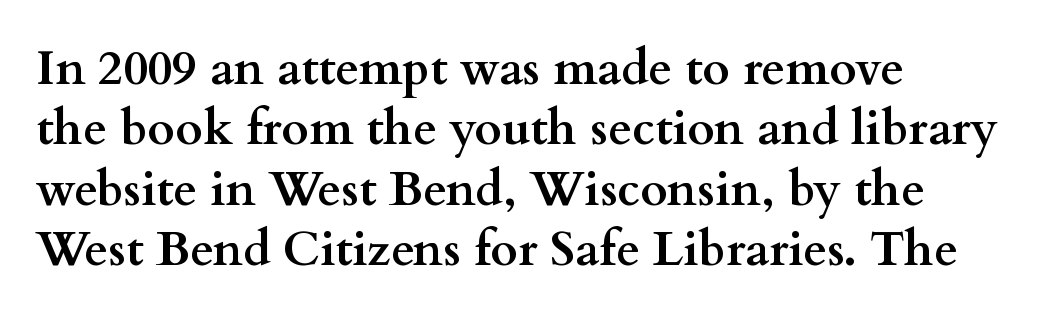
Q: Is the text bold? A: Yes.
Q: Is the text italic (slanted)? A: No, it is upright.
Q: Is the typeface a serif or a sans-serif typeface? A: Serif.
Q: Is the text underlined? A: No.
Q: How is the paragraph aligned? A: Left-aligned.
Q: Is the spacing between letters normal or unusually wide? A: Normal.
Q: Is the spacing between lines tight, normal or loose? A: Normal.
Q: Width (condensed, normal, or wide)? A: Wide.
Q: Stroke contrast? A: Medium.
Q: x-height? A: Small.
Q: Monospaced? A: No.
